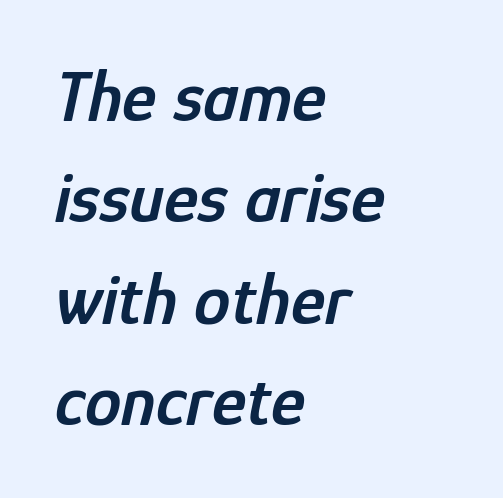
Q: Is the text bold? A: Semi-bold.
Q: Is the text italic (slanted)? A: Yes, it leans right by about 12 degrees.
Q: Is the text underlined? A: No.
Q: How is the paragraph aligned? A: Left-aligned.
Q: Is the spacing between letters normal or unusually wide? A: Normal.
Q: Is the spacing between lines tight, normal or loose? A: Normal.
Q: Width (condensed, normal, or wide)? A: Condensed.
Q: Stroke contrast? A: Low.
Q: x-height? A: Medium.
Q: Monospaced? A: No.
